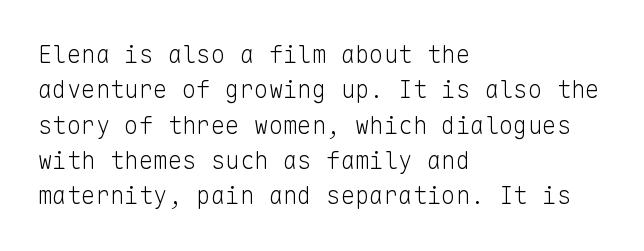
Q: Is the text bold? A: No.
Q: Is the text italic (slanted)? A: No, it is upright.
Q: Is the text underlined? A: No.
Q: How is the paragraph aligned? A: Left-aligned.
Q: Is the spacing between letters normal or unusually wide? A: Normal.
Q: Is the spacing between lines tight, normal or loose? A: Normal.
